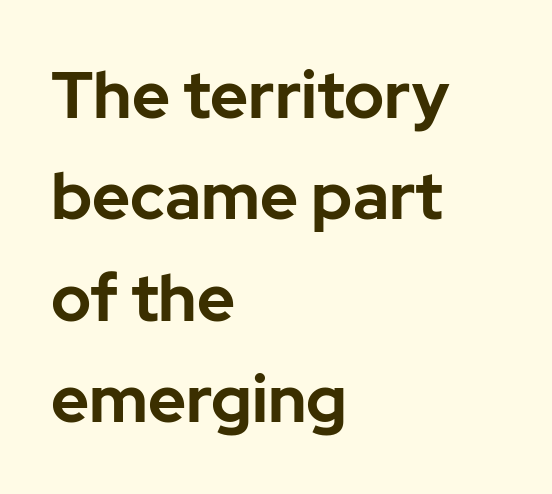
The image shows 65 px bold sans-serif type, upright; set left-aligned, normal line spacing (1.56x), normal letter spacing, not underlined; low stroke contrast and a medium x-height.
